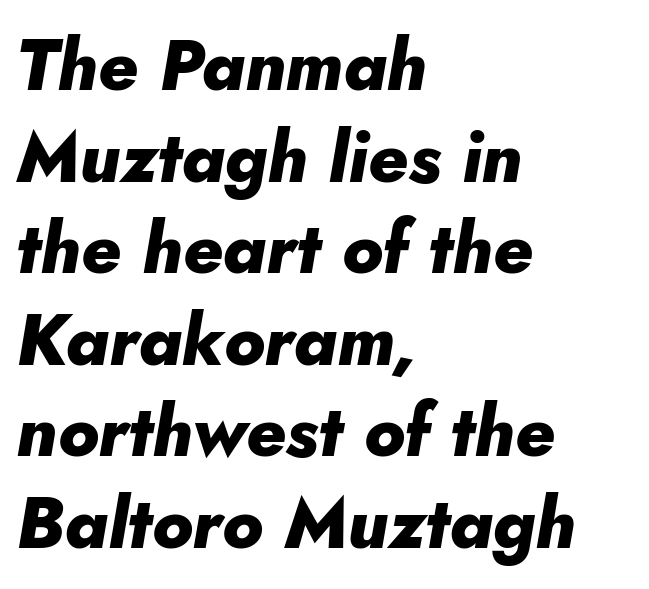
The image shows 71 px heavy type, italic (leaning right); set left-aligned, normal line spacing (1.29x), normal letter spacing, not underlined; low stroke contrast and a small x-height.
